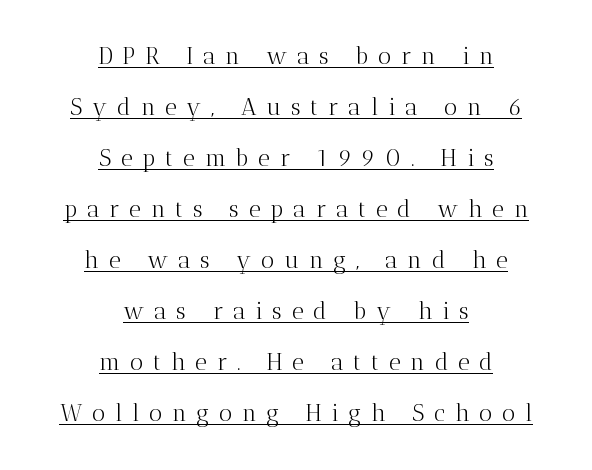
{"italic": "no", "bold": "no", "underline": "yes", "align": "center", "line_spacing": "loose", "line_spacing_ratio": 2.22, "letter_spacing": "wide", "letter_spacing_em": 0.43, "glyph_px": 23}
